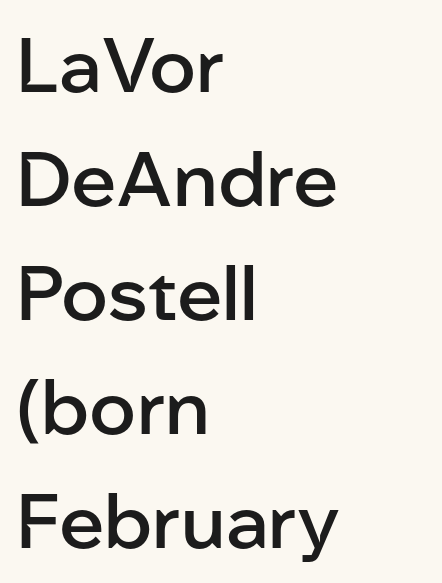
Q: Is the text bold? A: Semi-bold.
Q: Is the text italic (slanted)? A: No, it is upright.
Q: Is the typeface a serif or a sans-serif typeface? A: Sans-serif.
Q: Is the text underlined? A: No.
Q: How is the paragraph aligned? A: Left-aligned.
Q: Is the spacing between letters normal or unusually wide? A: Normal.
Q: Is the spacing between lines tight, normal or loose? A: Normal.
Q: Width (condensed, normal, or wide)? A: Normal.
Q: Stroke contrast? A: Low.
Q: x-height? A: Medium.
Q: Monospaced? A: No.
